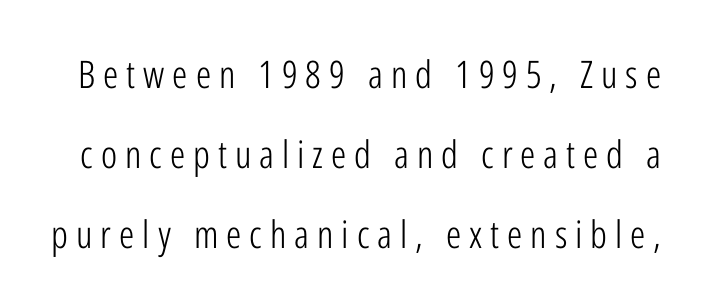
{"serif": "no", "italic": "no", "bold": "no", "weight": "light", "width": "condensed", "stroke_contrast": "low", "x_height": "medium", "monospaced": "no", "underline": "no", "line_spacing": "loose", "line_spacing_ratio": 2.1, "letter_spacing": "wide", "letter_spacing_em": 0.21, "glyph_px": 38}
